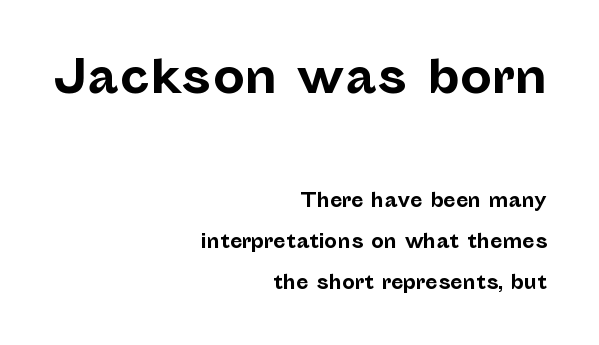
The image shows 45 px bold sans-serif type, upright; set right-aligned, loose line spacing (2.27x), normal letter spacing, not underlined; the first (top) block is 2.5x larger; low stroke contrast and a medium x-height.
